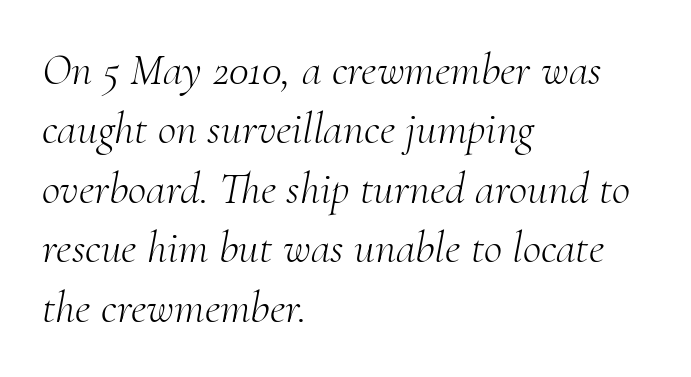
The image shows 45 px light serif type, italic (leaning right); set left-aligned, normal line spacing (1.32x), normal letter spacing, not underlined; medium stroke contrast and a small x-height.
